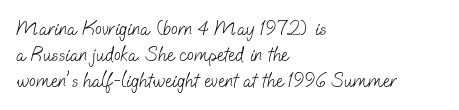
Q: Is the text bold? A: No.
Q: Is the text underlined? A: No.
Q: How is the paragraph aligned? A: Left-aligned.
Q: Is the spacing between letters normal or unusually wide? A: Normal.
Q: Is the spacing between lines tight, normal or loose? A: Normal.
